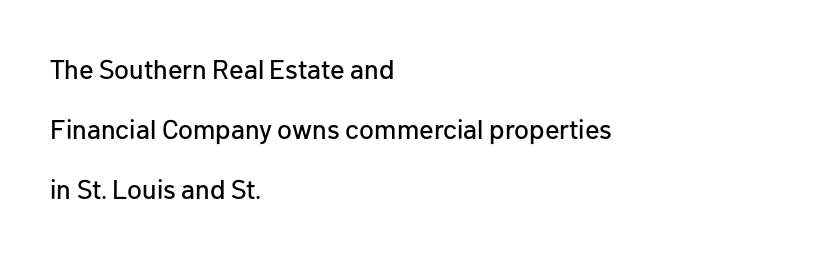
{"italic": "no", "underline": "no", "align": "left", "line_spacing": "loose", "line_spacing_ratio": 2.22, "letter_spacing": "normal", "letter_spacing_em": 0.0, "glyph_px": 27}
